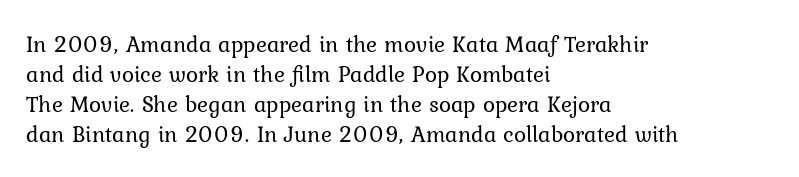
The image shows 23 px text type, upright; set left-aligned, normal line spacing (1.3x), normal letter spacing, not underlined.
